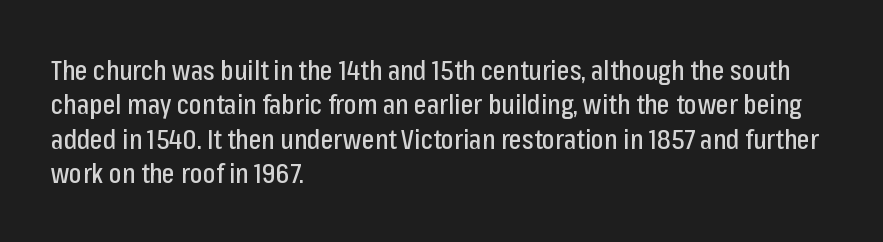
{"italic": "no", "underline": "no", "align": "left", "line_spacing": "normal", "line_spacing_ratio": 1.27, "letter_spacing": "normal", "letter_spacing_em": 0.0, "glyph_px": 27}
